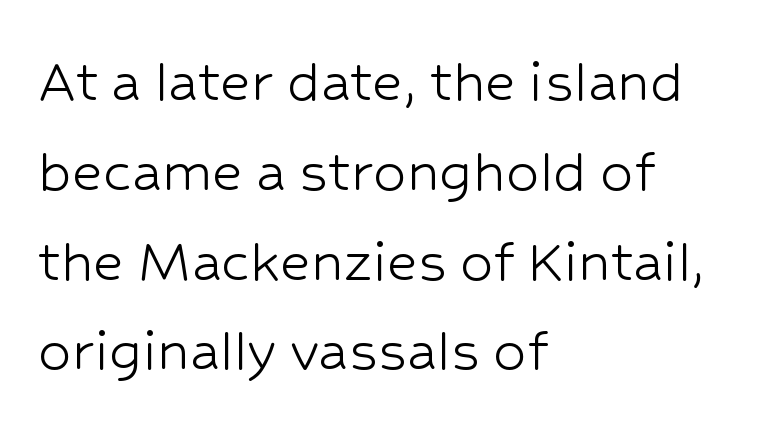
The image shows 66 px light sans-serif type, upright; set left-aligned, normal line spacing (1.36x), normal letter spacing, not underlined; low stroke contrast and a medium x-height.
